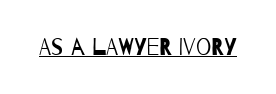
{"bold": "no", "underline": "yes", "letter_spacing": "normal", "letter_spacing_em": 0.0, "glyph_px": 24}
